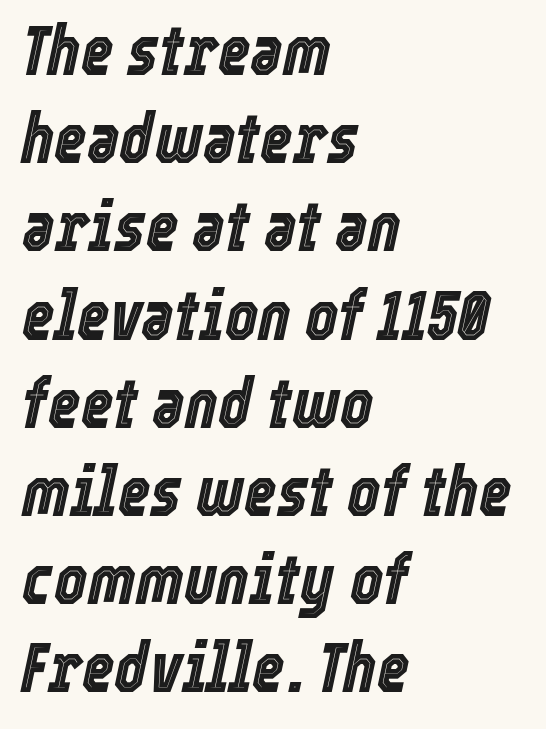
Reading down the column, the eye jumps a familiar distance to each next line. Would a proofreader flag this as italicized? Yes. Character widths vary here, with narrow letters taking less room than wide ones. Characters follow at the spacing the type designer built in.
